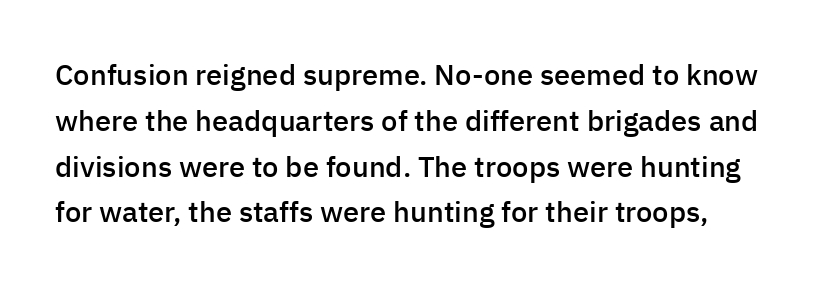
The image shows 29 px semibold sans-serif type, upright; set normal line spacing (1.58x), normal letter spacing, not underlined; low stroke contrast and a medium x-height.
